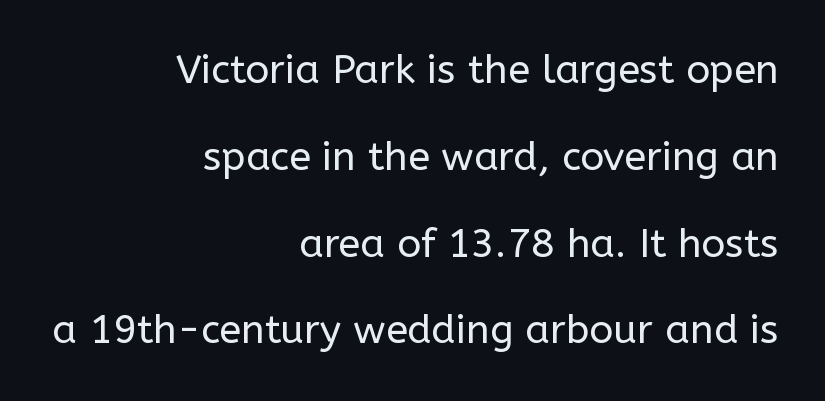
Does the copy run flush right? Yes — the right margin is perfectly even. Caption: face not bold, strokes unweighted. What kind of face is this? One without serifs — a sans. Only glyphs here, with clear space below each row. Italic? Not at all — the glyphs are vertical. Note the varied advance widths — an 'i' is clearly narrower than an 'm'.
